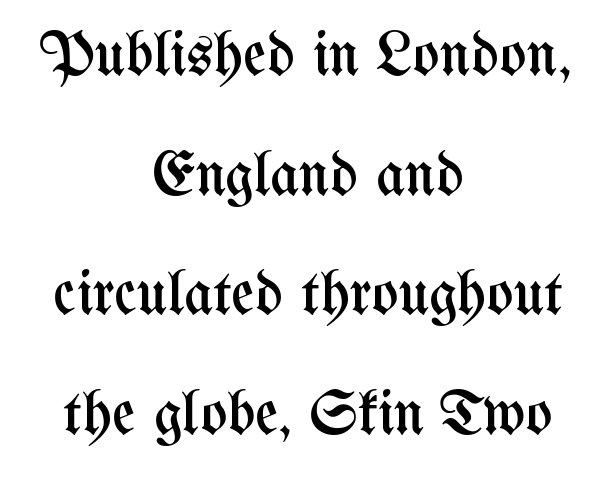
Q: Is the text bold? A: No.
Q: Is the text italic (slanted)? A: No, it is upright.
Q: Is the text underlined? A: No.
Q: How is the paragraph aligned? A: Centered.
Q: Is the spacing between letters normal or unusually wide? A: Normal.
Q: Is the spacing between lines tight, normal or loose? A: Loose.
Q: Width (condensed, normal, or wide)? A: Condensed.
Q: Stroke contrast? A: Medium.
Q: x-height? A: Medium.
Q: Monospaced? A: No.
